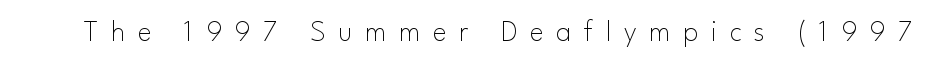
Q: Is the text bold? A: No.
Q: Is the text italic (slanted)? A: No, it is upright.
Q: Is the typeface a serif or a sans-serif typeface? A: Sans-serif.
Q: Is the text underlined? A: No.
Q: Is the spacing between letters normal or unusually wide? A: Unusually wide.
Q: Width (condensed, normal, or wide)? A: Normal.
Q: Stroke contrast? A: Low.
Q: x-height? A: Small.
Q: Monospaced? A: No.
